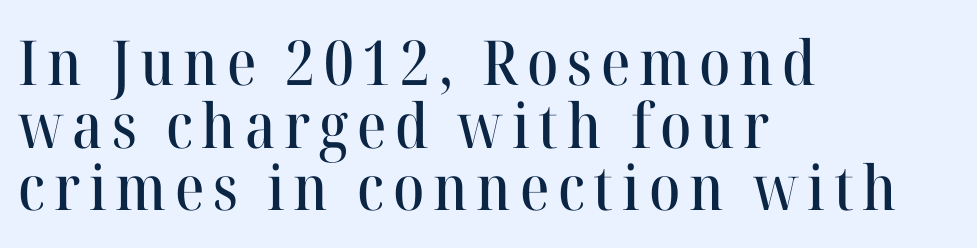
Q: Is the text italic (slanted)? A: No, it is upright.
Q: Is the typeface a serif or a sans-serif typeface? A: Serif.
Q: Is the text underlined? A: No.
Q: How is the paragraph aligned? A: Left-aligned.
Q: Is the spacing between lines tight, normal or loose? A: Tight.
Q: Width (condensed, normal, or wide)? A: Normal.
Q: Stroke contrast? A: High.
Q: x-height? A: Medium.
Q: Monospaced? A: No.
